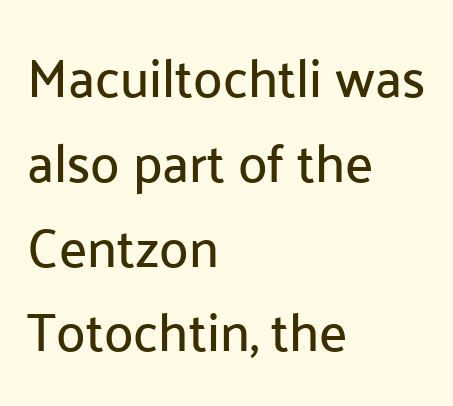
The image shows 53 px sans-serif type, upright; set left-aligned, normal line spacing (1.6x), normal letter spacing, not underlined; low stroke contrast and a medium x-height.
